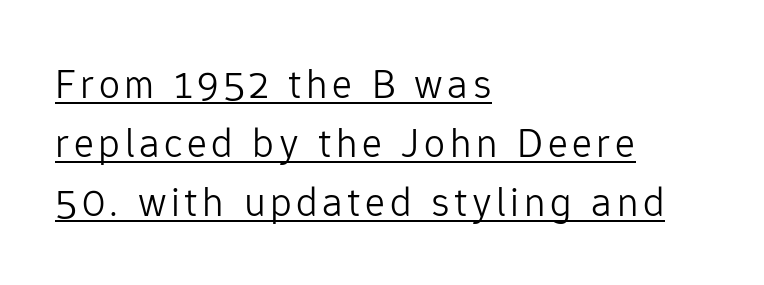
The image shows 42 px light sans-serif type, upright; set left-aligned, normal line spacing (1.4x), underlined; low stroke contrast and a medium x-height.
